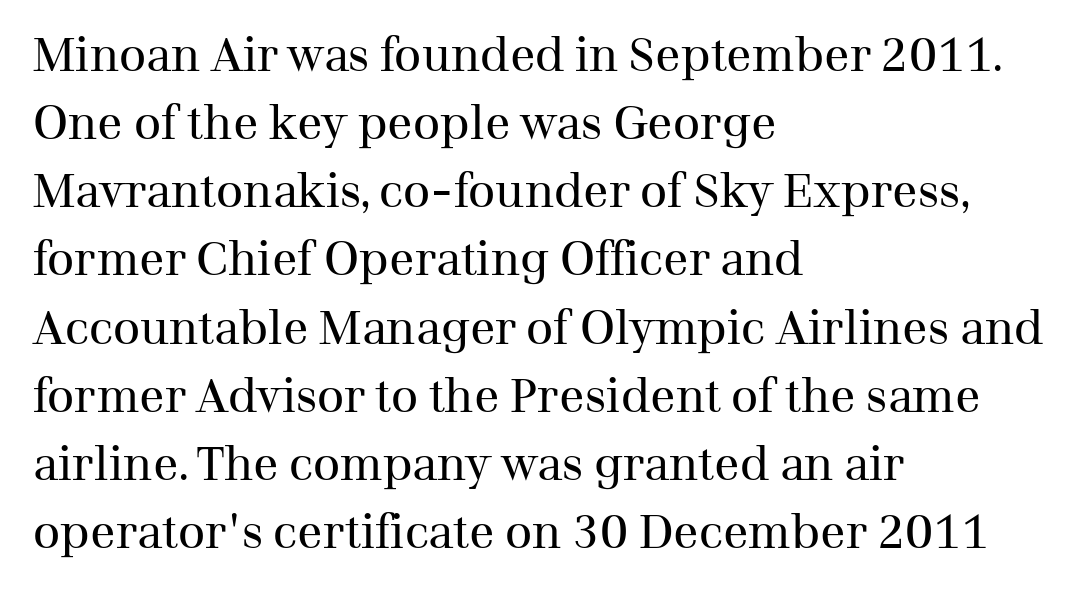
The image shows 47 px regular-weight serif type, upright; set left-aligned, normal line spacing (1.45x), normal letter spacing, not underlined; medium stroke contrast and a medium x-height.
